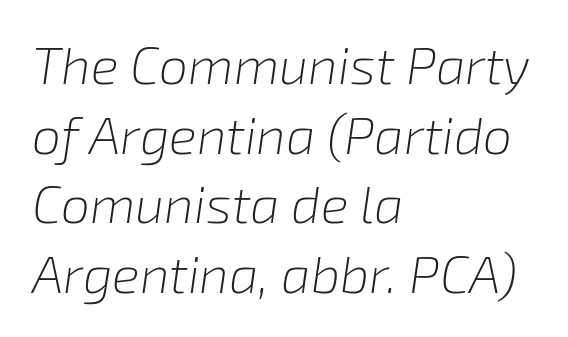
This sample uses plain, unmodified letter spacing. The passage shown leans; its letterforms are oblique. The line-height multiplier appears to be the usual default. The gap between lines stays unmarked.
